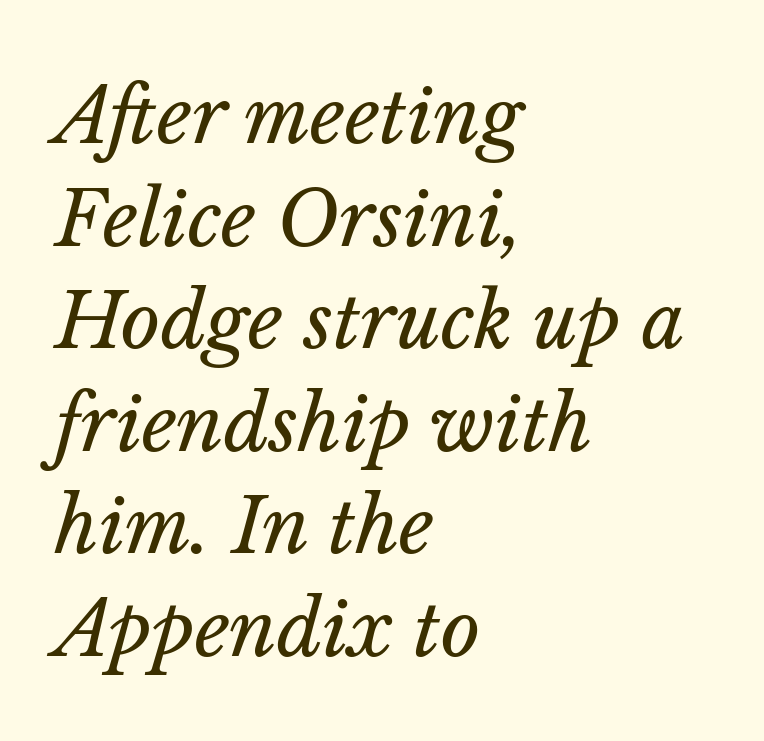
The image shows 76 px regular-weight type, italic (leaning right); set left-aligned, normal line spacing (1.35x), normal letter spacing, not underlined; low stroke contrast and a medium x-height.
